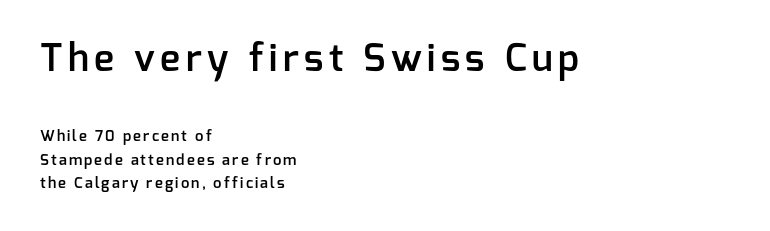
Q: Is the text bold? A: Semi-bold.
Q: Is the text italic (slanted)? A: No, it is upright.
Q: Is the typeface a serif or a sans-serif typeface? A: Sans-serif.
Q: Is the text underlined? A: No.
Q: How is the paragraph aligned? A: Left-aligned.
Q: Is the spacing between lines tight, normal or loose? A: Normal.
Q: Which block of text is set in a larger size, the first (top) or the second (bottom)? A: The first (top) one.
Q: Width (condensed, normal, or wide)? A: Normal.
Q: Stroke contrast? A: Low.
Q: x-height? A: Medium.
Q: Monospaced? A: No.
